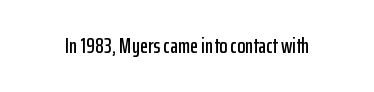
Every character sits straight up, as roman type does. The string is rendered with underlining switched off. Students, note that the glyphs here touch the page at normal intervals.
